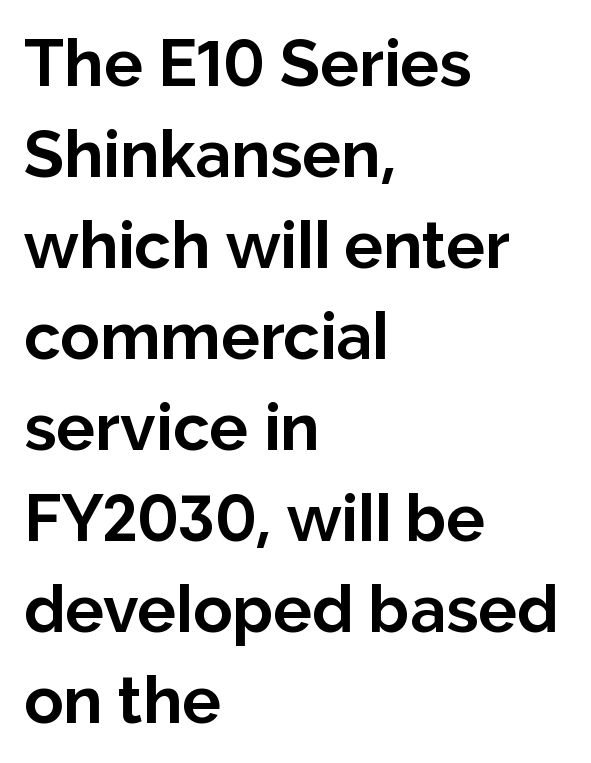
The leading is moderate, giving the passage an even texture. Which margin do the lines hug? The left one — the right edge is uneven. Plenty of ink on the page — the face is bold. Is this a fixed-width face? No — the glyphs have proportional, varying widths. Unlike italic type, these characters show no tilt at all.
